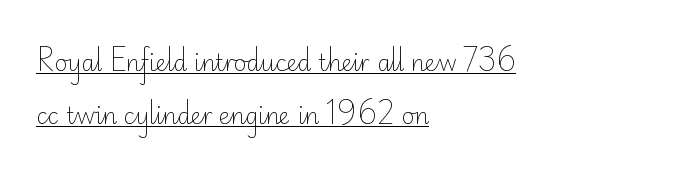
Q: Is the text bold? A: No.
Q: Is the text italic (slanted)? A: No, it is upright.
Q: Is the text underlined? A: Yes.
Q: How is the paragraph aligned? A: Left-aligned.
Q: Is the spacing between letters normal or unusually wide? A: Normal.
Q: Is the spacing between lines tight, normal or loose? A: Loose.
